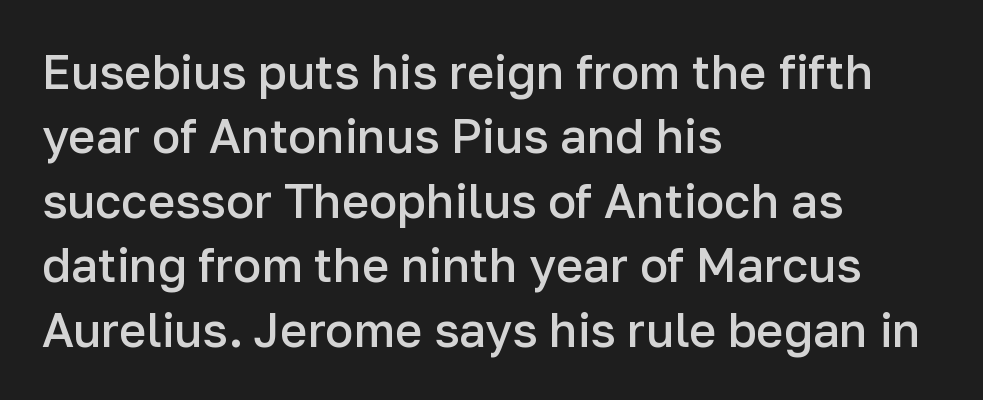
{"serif": "no", "italic": "no", "bold": "semi", "weight": "semibold", "width": "normal", "stroke_contrast": "low", "x_height": "medium", "monospaced": "no", "underline": "no", "align": "left", "line_spacing": "normal", "line_spacing_ratio": 1.37, "letter_spacing": "normal", "letter_spacing_em": 0.0, "glyph_px": 47}
